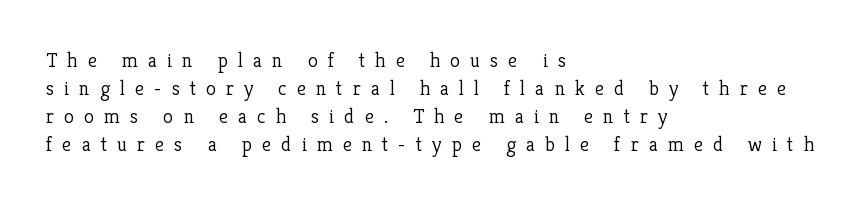
The image shows 21 px text type, upright; set left-aligned, normal line spacing (1.33x), unusually wide letter spacing (+0.47 em), not underlined.
